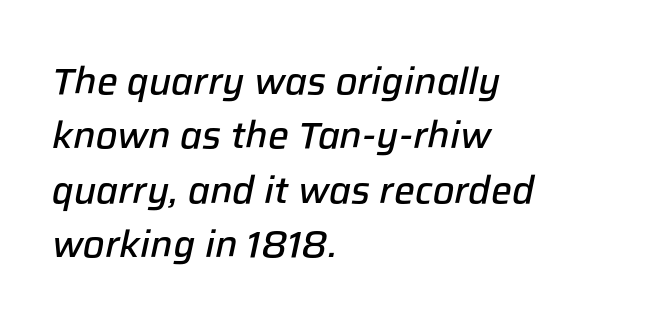
The image shows 37 px semibold type, italic (leaning right); set left-aligned, normal line spacing (1.47x), normal letter spacing, not underlined; low stroke contrast and a medium x-height.
